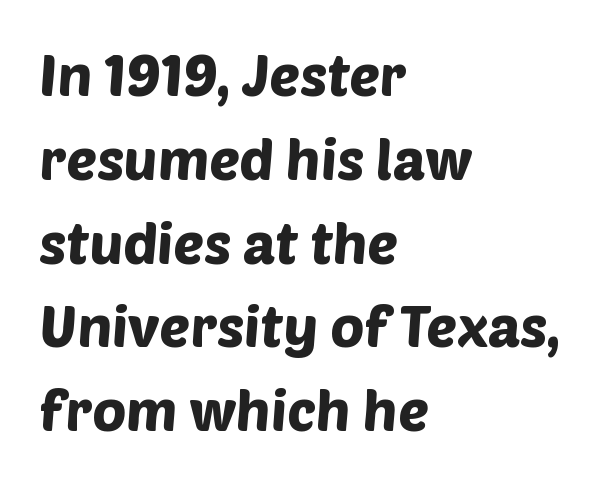
Q: Is the typeface a serif or a sans-serif typeface? A: Sans-serif.
Q: Is the text underlined? A: No.
Q: How is the paragraph aligned? A: Left-aligned.
Q: Is the spacing between letters normal or unusually wide? A: Normal.
Q: Is the spacing between lines tight, normal or loose? A: Normal.
Q: Width (condensed, normal, or wide)? A: Normal.
Q: Stroke contrast? A: Low.
Q: x-height? A: Large.
Q: Monospaced? A: No.
